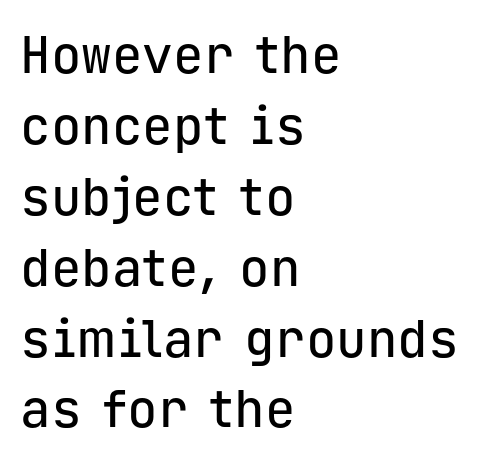
{"serif": "no", "italic": "no", "width": "normal", "stroke_contrast": "low", "x_height": "medium", "monospaced": "yes", "underline": "no", "align": "left", "line_spacing": "normal", "line_spacing_ratio": 1.39, "letter_spacing": "normal", "letter_spacing_em": 0.0, "glyph_px": 51}
